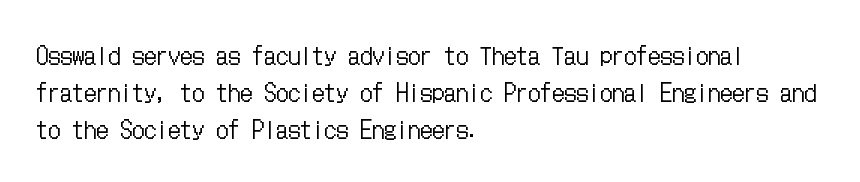
The image shows 24 px text type, upright; set left-aligned, normal line spacing (1.55x), normal letter spacing, not underlined.
